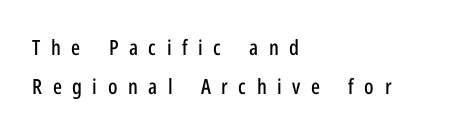
{"italic": "no", "underline": "no", "align": "left", "line_spacing_ratio": 1.87, "letter_spacing": "wide", "letter_spacing_em": 0.5, "glyph_px": 21}
